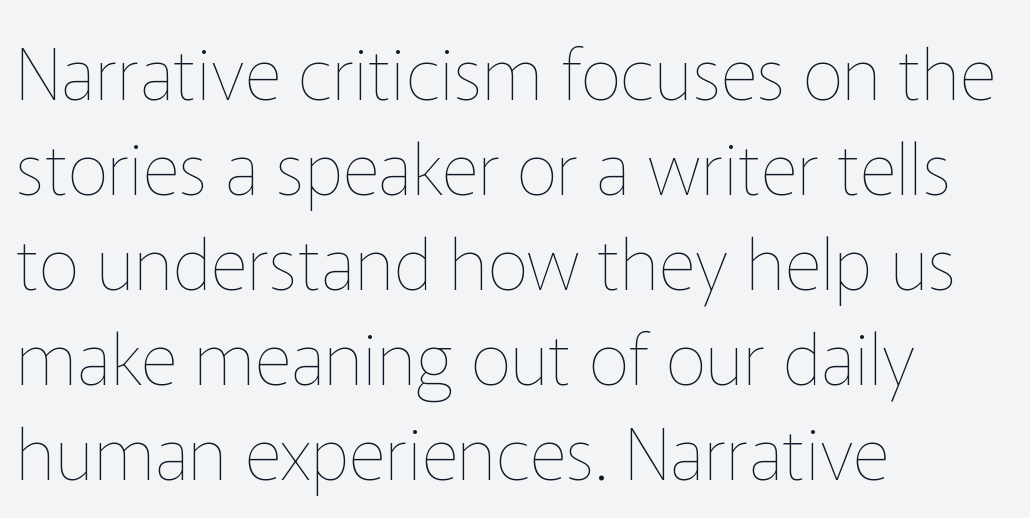
Q: Is the text bold? A: No.
Q: Is the text italic (slanted)? A: No, it is upright.
Q: Is the text underlined? A: No.
Q: How is the paragraph aligned? A: Left-aligned.
Q: Is the spacing between letters normal or unusually wide? A: Normal.
Q: Is the spacing between lines tight, normal or loose? A: Normal.
Q: Width (condensed, normal, or wide)? A: Normal.
Q: Stroke contrast? A: Low.
Q: x-height? A: Medium.
Q: Monospaced? A: No.
